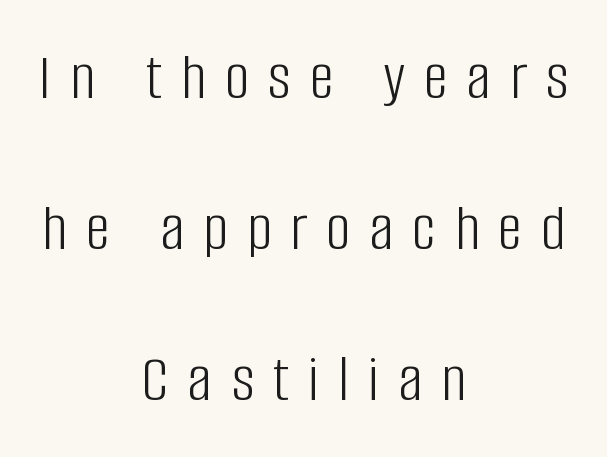
The image shows 68 px light, condensed sans-serif type, upright; set centered, loose line spacing (2.22x), unusually wide letter spacing (+0.28 em), not underlined; low stroke contrast and a large x-height.
